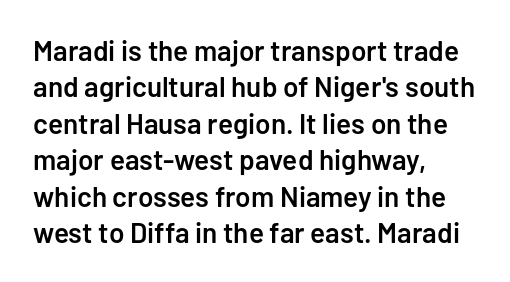
{"serif": "no", "italic": "no", "bold": "semi", "weight": "semibold", "width": "normal", "stroke_contrast": "low", "x_height": "medium", "monospaced": "no", "underline": "no", "align": "left", "line_spacing": "normal", "line_spacing_ratio": 1.3, "letter_spacing": "normal", "letter_spacing_em": 0.0, "glyph_px": 28}
